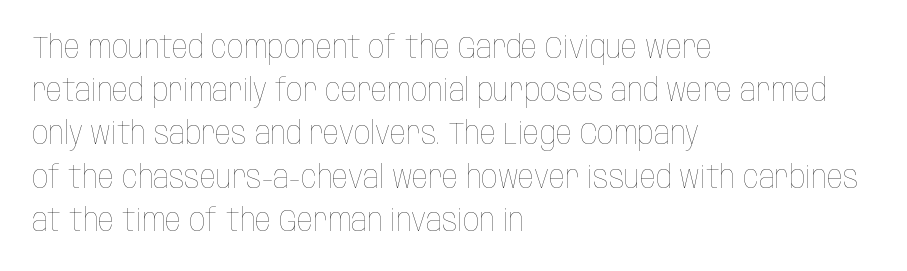
The strokes carry an ordinary text weight at most. Letter spacing: default. Teacher's note: observe the even left margin — that is flush-left alignment. This sample uses an upright cut, with every glyph sitting square on the baseline. Clear beneath every line of the passage. The letters advance in unequal steps, a hallmark of proportional type.
